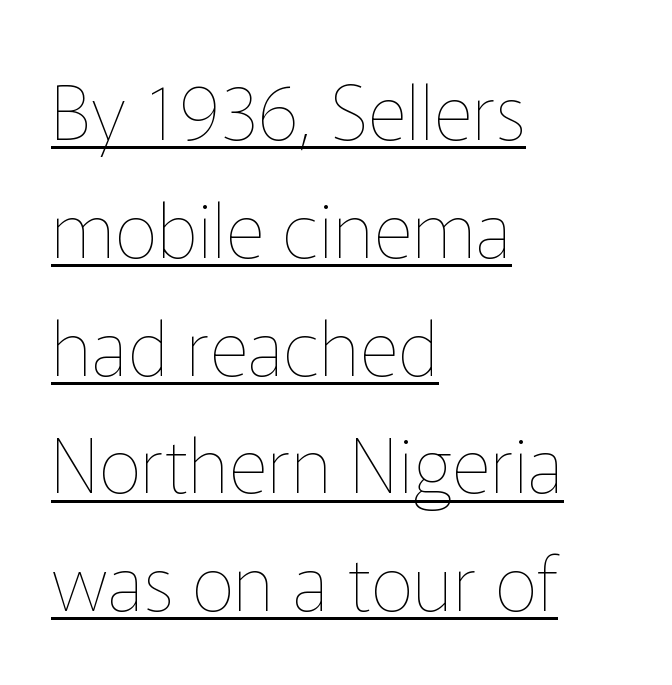
The image shows 76 px thin type, upright; set left-aligned, normal line spacing (1.55x), normal letter spacing, underlined; low stroke contrast and a medium x-height.
